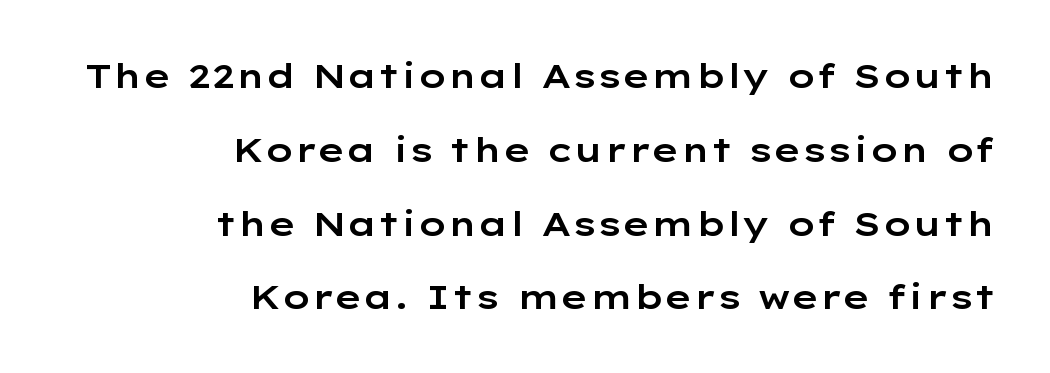
{"serif": "no", "italic": "no", "width": "wide", "stroke_contrast": "low", "x_height": "medium", "monospaced": "no", "underline": "no", "align": "right", "line_spacing": "loose", "line_spacing_ratio": 2.17, "letter_spacing": "normal", "letter_spacing_em": 0.0, "glyph_px": 34}
